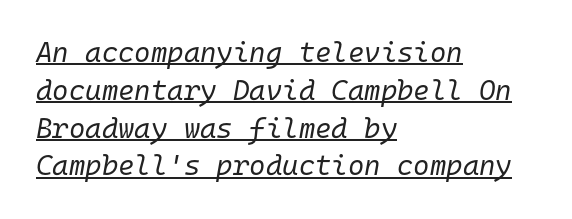
Q: Is the text bold? A: No.
Q: Is the text italic (slanted)? A: Yes, it leans right by about 10 degrees.
Q: Is the text underlined? A: Yes.
Q: How is the paragraph aligned? A: Left-aligned.
Q: Is the spacing between letters normal or unusually wide? A: Normal.
Q: Is the spacing between lines tight, normal or loose? A: Normal.
Q: Width (condensed, normal, or wide)? A: Normal.
Q: Stroke contrast? A: Low.
Q: x-height? A: Medium.
Q: Monospaced? A: Yes.
